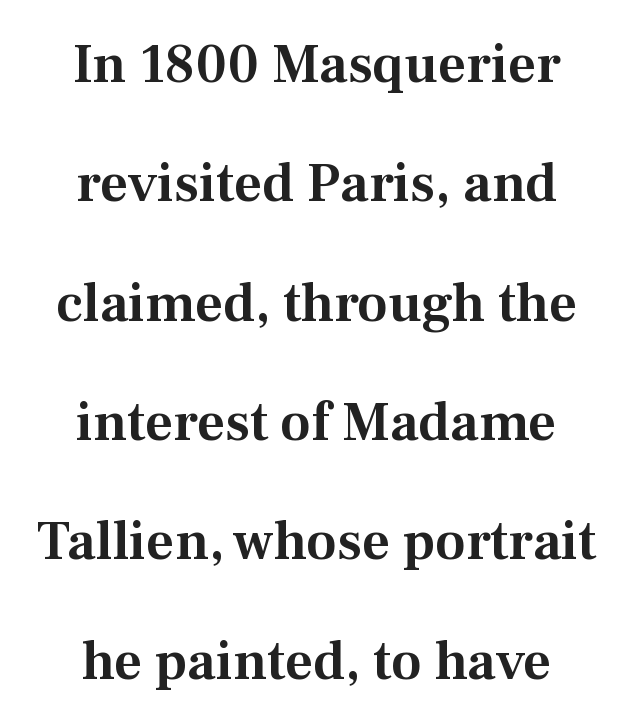
Q: Is the text italic (slanted)? A: No, it is upright.
Q: Is the typeface a serif or a sans-serif typeface? A: Serif.
Q: Is the text underlined? A: No.
Q: How is the paragraph aligned? A: Centered.
Q: Is the spacing between letters normal or unusually wide? A: Normal.
Q: Is the spacing between lines tight, normal or loose? A: Loose.
Q: Width (condensed, normal, or wide)? A: Normal.
Q: Stroke contrast? A: Medium.
Q: x-height? A: Medium.
Q: Monospaced? A: No.
